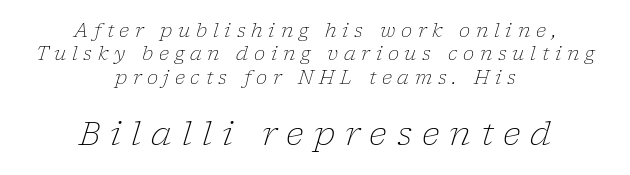
What stands out about the letter spacing? Its width — letters are far apart. Posture: slanted. The letters in the lower block stand taller than those in the block above. Font category for this specimen: serif. Here the designer chose a conventional face with non-uniform glyph widths.
